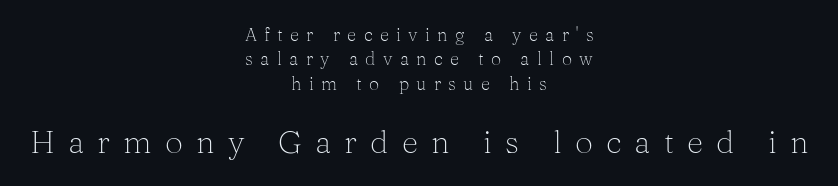
Q: Is the text bold? A: No.
Q: Is the text italic (slanted)? A: No, it is upright.
Q: Is the typeface a serif or a sans-serif typeface? A: Serif.
Q: Is the text underlined? A: No.
Q: How is the paragraph aligned? A: Centered.
Q: Is the spacing between letters normal or unusually wide? A: Unusually wide.
Q: Is the spacing between lines tight, normal or loose? A: Normal.
Q: Which block of text is set in a larger size, the first (top) or the second (bottom)? A: The second (bottom) one.
Q: Width (condensed, normal, or wide)? A: Normal.
Q: Stroke contrast? A: Medium.
Q: x-height? A: Medium.
Q: Monospaced? A: No.
